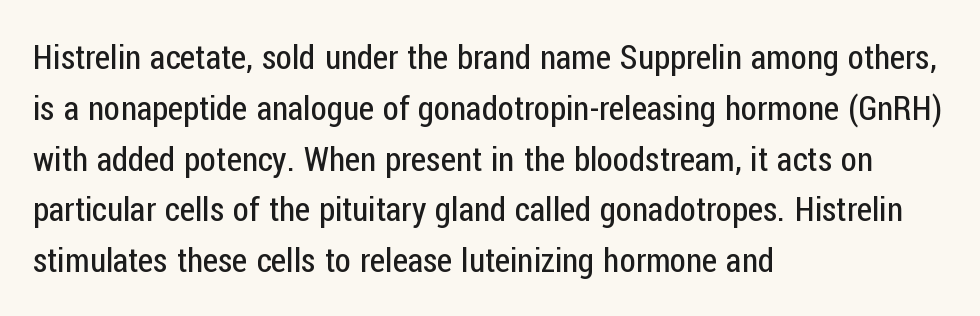
Q: Is the text bold? A: No.
Q: Is the text italic (slanted)? A: No, it is upright.
Q: Is the typeface a serif or a sans-serif typeface? A: Sans-serif.
Q: Is the text underlined? A: No.
Q: How is the paragraph aligned? A: Left-aligned.
Q: Is the spacing between letters normal or unusually wide? A: Normal.
Q: Is the spacing between lines tight, normal or loose? A: Normal.
Q: Width (condensed, normal, or wide)? A: Condensed.
Q: Stroke contrast? A: Low.
Q: x-height? A: Medium.
Q: Monospaced? A: No.
